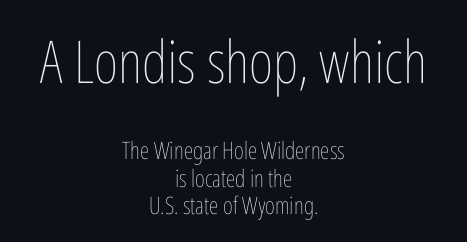
Q: Is the text bold? A: No.
Q: Is the text italic (slanted)? A: No, it is upright.
Q: Is the text underlined? A: No.
Q: How is the paragraph aligned? A: Centered.
Q: Is the spacing between letters normal or unusually wide? A: Normal.
Q: Is the spacing between lines tight, normal or loose? A: Tight.
Q: Which block of text is set in a larger size, the first (top) or the second (bottom)? A: The first (top) one.
Q: Width (condensed, normal, or wide)? A: Condensed.
Q: Stroke contrast? A: Low.
Q: x-height? A: Medium.
Q: Monospaced? A: No.
